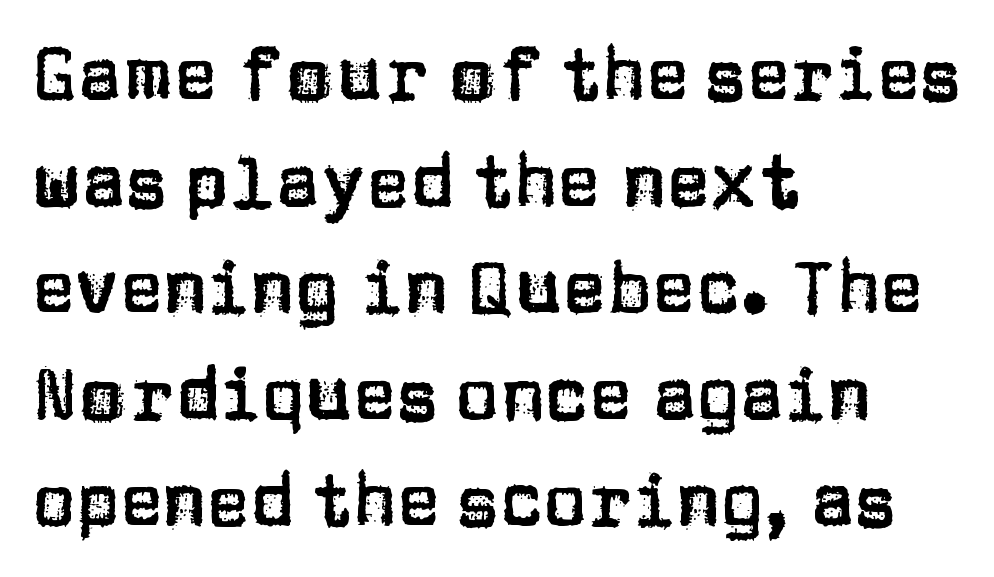
Q: Is the text italic (slanted)? A: No, it is upright.
Q: Is the typeface a serif or a sans-serif typeface? A: Sans-serif.
Q: Is the text underlined? A: No.
Q: How is the paragraph aligned? A: Left-aligned.
Q: Is the spacing between letters normal or unusually wide? A: Normal.
Q: Is the spacing between lines tight, normal or loose? A: Normal.
Q: Width (condensed, normal, or wide)? A: Normal.
Q: Stroke contrast? A: Low.
Q: x-height? A: Large.
Q: Monospaced? A: No.
